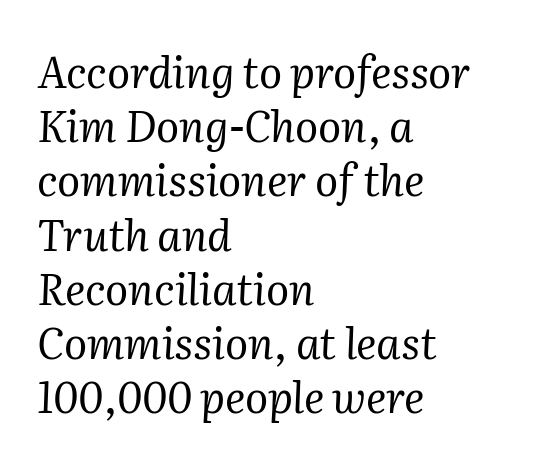
Q: Is the text bold? A: No.
Q: Is the text italic (slanted)? A: Yes, it leans right by about 2 degrees.
Q: Is the typeface a serif or a sans-serif typeface? A: Serif.
Q: Is the text underlined? A: No.
Q: How is the paragraph aligned? A: Left-aligned.
Q: Is the spacing between letters normal or unusually wide? A: Normal.
Q: Is the spacing between lines tight, normal or loose? A: Normal.
Q: Width (condensed, normal, or wide)? A: Normal.
Q: Stroke contrast? A: Medium.
Q: x-height? A: Medium.
Q: Monospaced? A: No.
